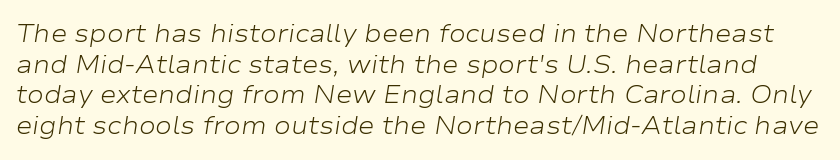
{"italic": "yes", "lean": "right", "slant_degrees": 9, "bold": "no", "underline": "no", "line_spacing_ratio": 1.23, "letter_spacing": "normal", "letter_spacing_em": 0.0, "glyph_px": 25}
